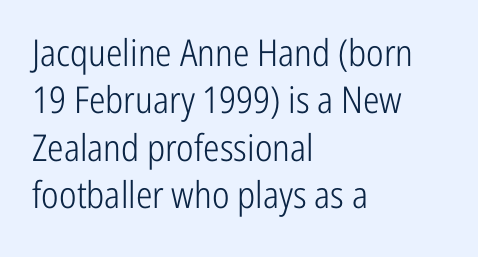
The image shows 37 px light, condensed sans-serif type, upright; set left-aligned, normal line spacing (1.28x), normal letter spacing, not underlined; low stroke contrast and a medium x-height.
